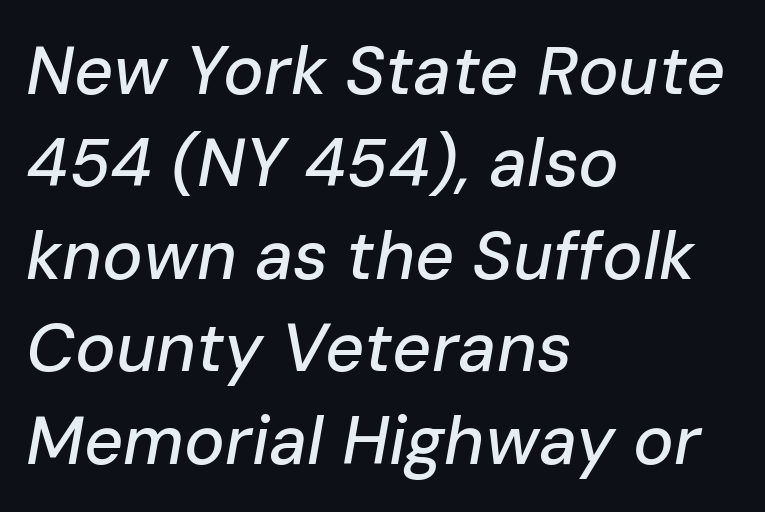
{"italic": "yes", "lean": "right", "slant_degrees": 10, "width": "normal", "stroke_contrast": "low", "x_height": "medium", "monospaced": "no", "underline": "no", "align": "left", "line_spacing": "normal", "line_spacing_ratio": 1.36, "letter_spacing": "normal", "letter_spacing_em": 0.0, "glyph_px": 68}
